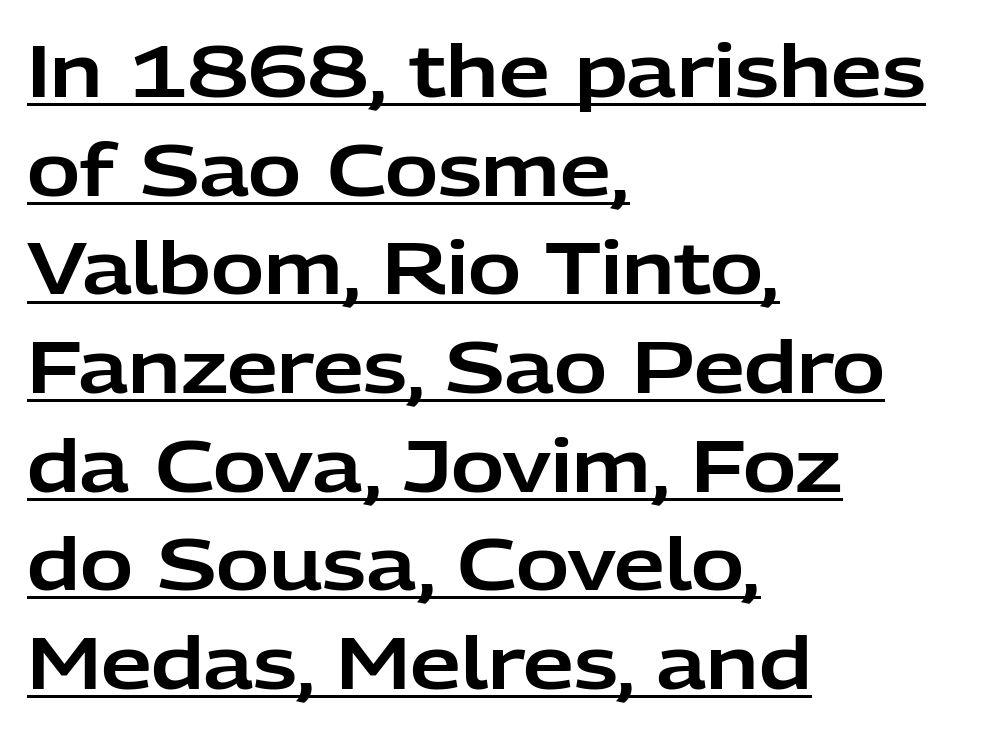
{"serif": "no", "italic": "no", "width": "normal", "stroke_contrast": "low", "x_height": "medium", "monospaced": "no", "underline": "yes", "align": "left", "line_spacing": "normal", "line_spacing_ratio": 1.37, "letter_spacing": "normal", "letter_spacing_em": 0.0, "glyph_px": 72}
